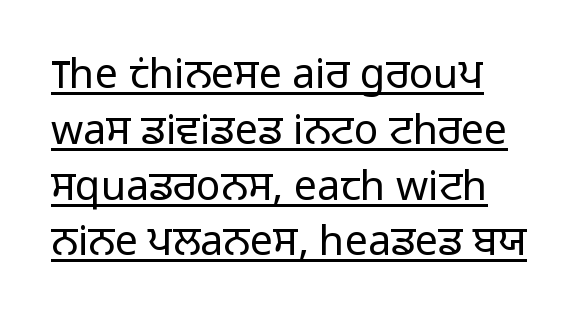
The image shows 41 px light sans-serif type, upright; set left-aligned, normal line spacing (1.36x), normal letter spacing, underlined; low stroke contrast and a medium x-height.
